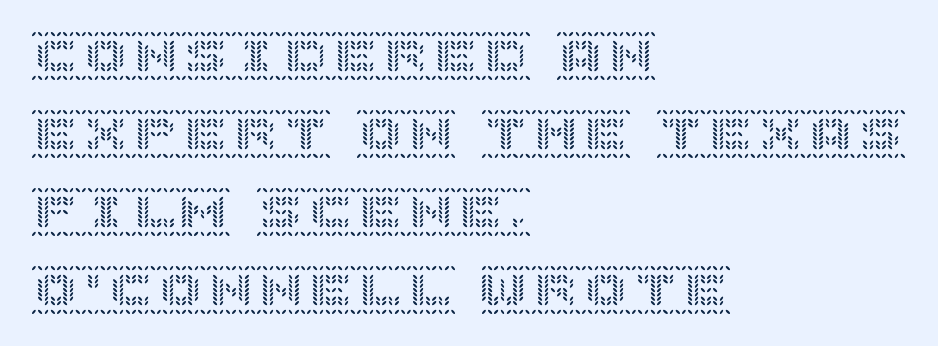
{"italic": "no", "width": "normal", "x_height": "large", "underline": "no", "align": "left", "line_spacing": "normal", "line_spacing_ratio": 1.56, "letter_spacing": "normal", "letter_spacing_em": 0.0, "glyph_px": 50}
